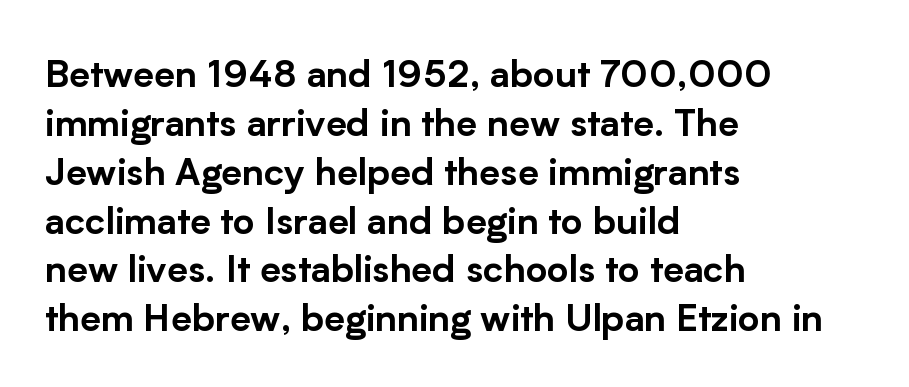
The line texture is even and compact thanks to regular tracking. Typeset ragged right — the left edge is the straight one. Clear beneath every line of the passage. The vertical gap from one line to the next is medium.
